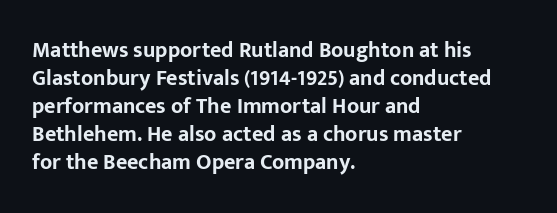
{"italic": "no", "bold": "yes", "underline": "no", "align": "left", "line_spacing": "normal", "line_spacing_ratio": 1.27, "letter_spacing": "normal", "letter_spacing_em": 0.0, "glyph_px": 22}
